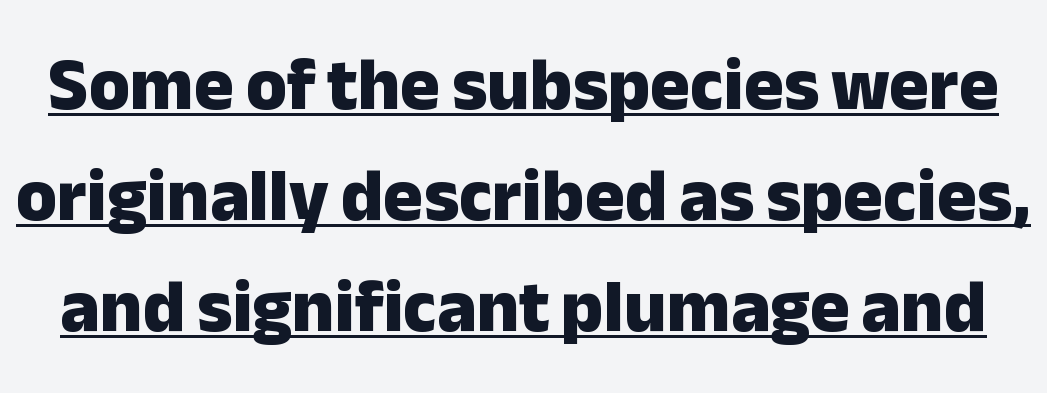
The typography opts for an upright posture over an oblique one. Tracking value appears to be zero — textbook default spacing. Examine the stroke ends and you'll find no serifs. This is underlined copy, the kind a proofreader might mark for attention. Does the weight exceed regular? Yes, all the way to bold. The rendering uses a moderate line-height, typical for paragraphs.
